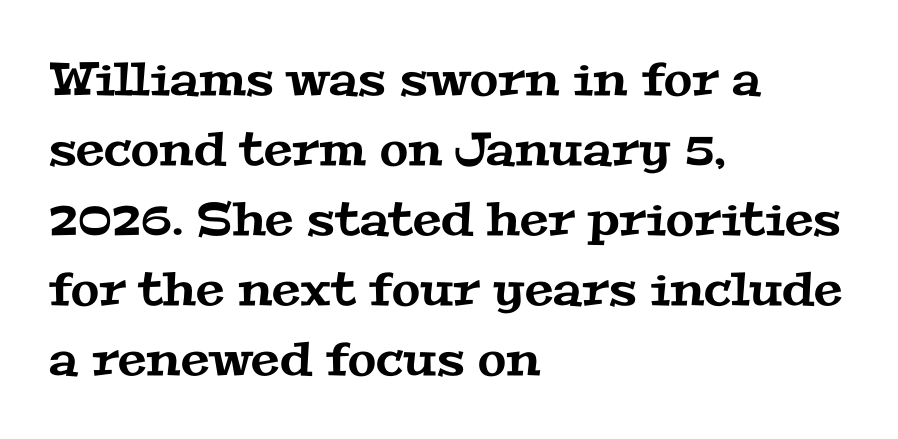
Q: Is the typeface a serif or a sans-serif typeface? A: Serif.
Q: Is the text underlined? A: No.
Q: How is the paragraph aligned? A: Left-aligned.
Q: Is the spacing between letters normal or unusually wide? A: Normal.
Q: Is the spacing between lines tight, normal or loose? A: Normal.
Q: Width (condensed, normal, or wide)? A: Wide.
Q: Stroke contrast? A: Medium.
Q: x-height? A: Medium.
Q: Monospaced? A: No.
